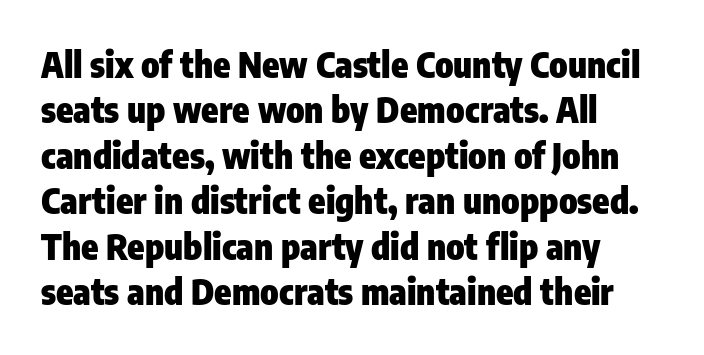
{"serif": "no", "italic": "no", "bold": "yes", "weight": "heavy", "width": "condensed", "stroke_contrast": "low", "x_height": "medium", "monospaced": "no", "underline": "no", "align": "left", "line_spacing": "normal", "line_spacing_ratio": 1.3, "letter_spacing": "normal", "letter_spacing_em": 0.0, "glyph_px": 35}
